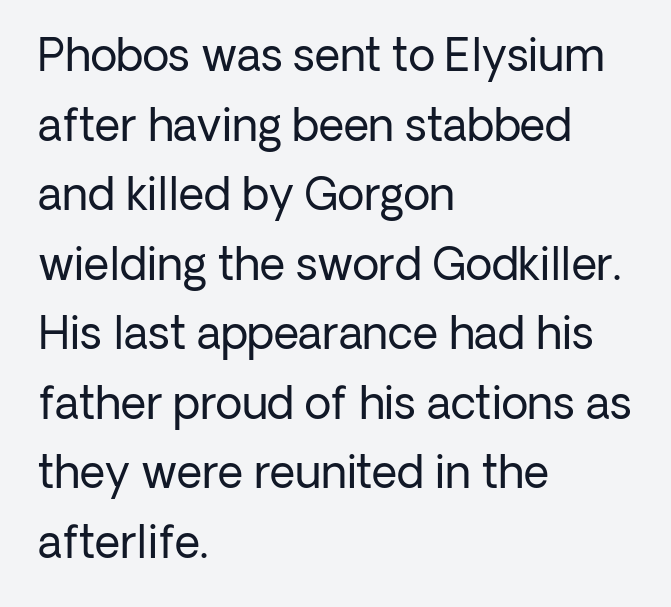
The image shows 44 px regular-weight sans-serif type, upright; set left-aligned, normal line spacing (1.58x), normal letter spacing, not underlined; low stroke contrast and a medium x-height.
